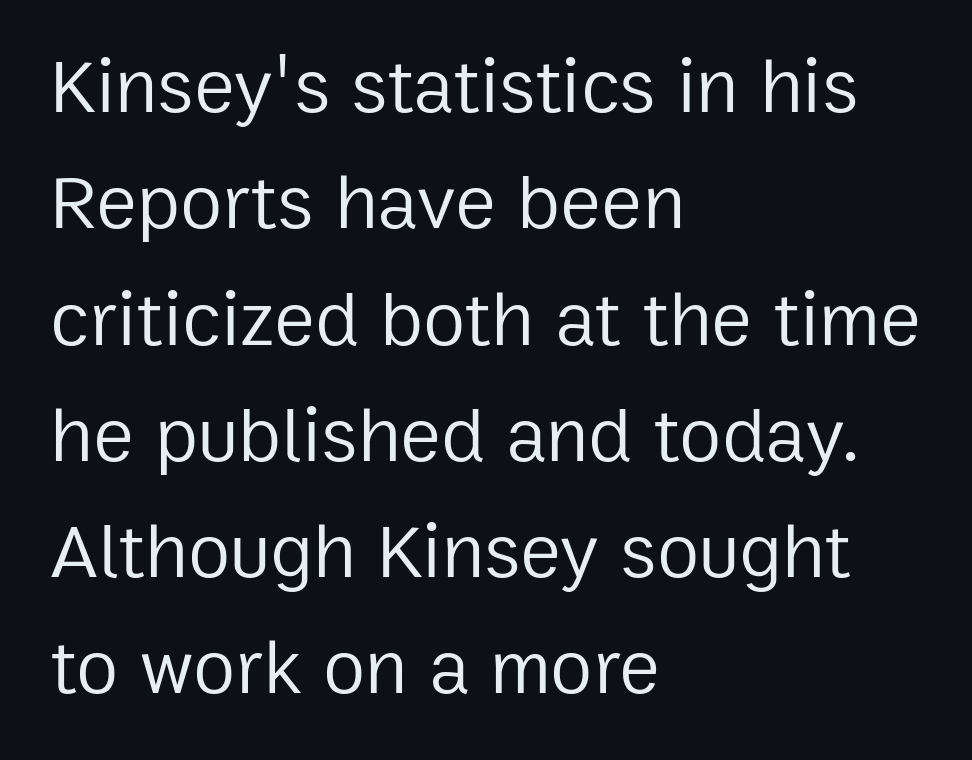
The image shows 77 px regular-weight sans-serif type, upright; set left-aligned, normal line spacing (1.51x), normal letter spacing, not underlined; low stroke contrast and a medium x-height.
